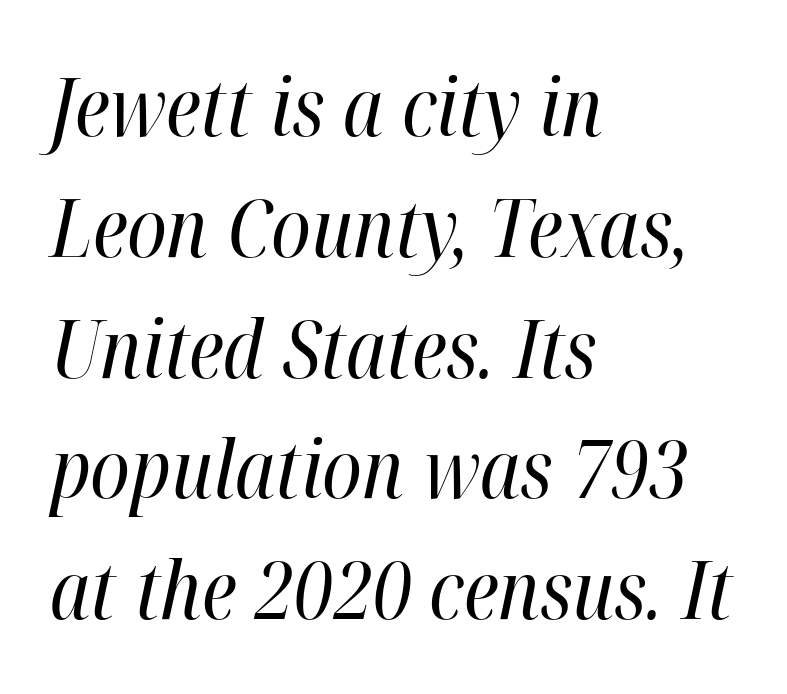
Q: Is the text bold? A: No.
Q: Is the text italic (slanted)? A: Yes, it leans right by about 12 degrees.
Q: Is the text underlined? A: No.
Q: How is the paragraph aligned? A: Left-aligned.
Q: Is the spacing between letters normal or unusually wide? A: Normal.
Q: Is the spacing between lines tight, normal or loose? A: Normal.
Q: Width (condensed, normal, or wide)? A: Condensed.
Q: Stroke contrast? A: High.
Q: x-height? A: Medium.
Q: Monospaced? A: No.
